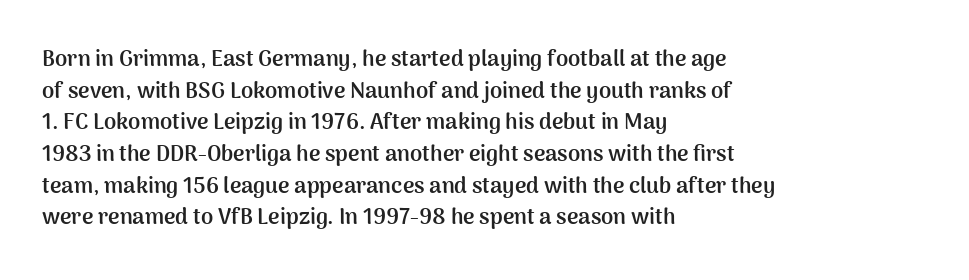
Beneath every word, the page is bare. Successive baselines arrive at the customary interval. It's the straight-up-and-down kind of type. Which margin do the lines hug? The left one — the right edge is uneven. Thick stems and heavy bowls — unmistakably bold.
